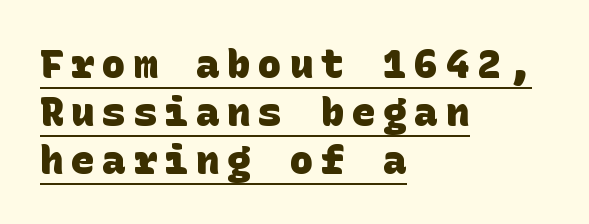
Q: Is the text bold? A: Yes.
Q: Is the typeface a serif or a sans-serif typeface? A: Sans-serif.
Q: Is the text underlined? A: Yes.
Q: How is the paragraph aligned? A: Left-aligned.
Q: Is the spacing between letters normal or unusually wide? A: Unusually wide.
Q: Width (condensed, normal, or wide)? A: Normal.
Q: Stroke contrast? A: Low.
Q: x-height? A: Large.
